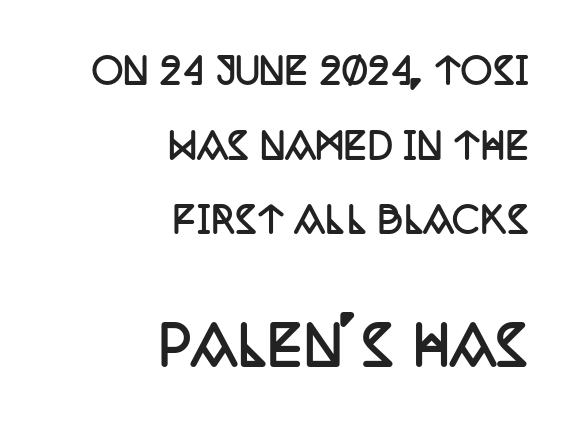
Q: Is the text bold? A: Yes.
Q: Is the text italic (slanted)? A: No, it is upright.
Q: Is the typeface a serif or a sans-serif typeface? A: Serif.
Q: Is the text underlined? A: No.
Q: How is the paragraph aligned? A: Right-aligned.
Q: Is the spacing between letters normal or unusually wide? A: Normal.
Q: Is the spacing between lines tight, normal or loose? A: Loose.
Q: Which block of text is set in a larger size, the first (top) or the second (bottom)? A: The second (bottom) one.
Q: Width (condensed, normal, or wide)? A: Condensed.
Q: Stroke contrast? A: Low.
Q: x-height? A: Large.
Q: Monospaced? A: No.
